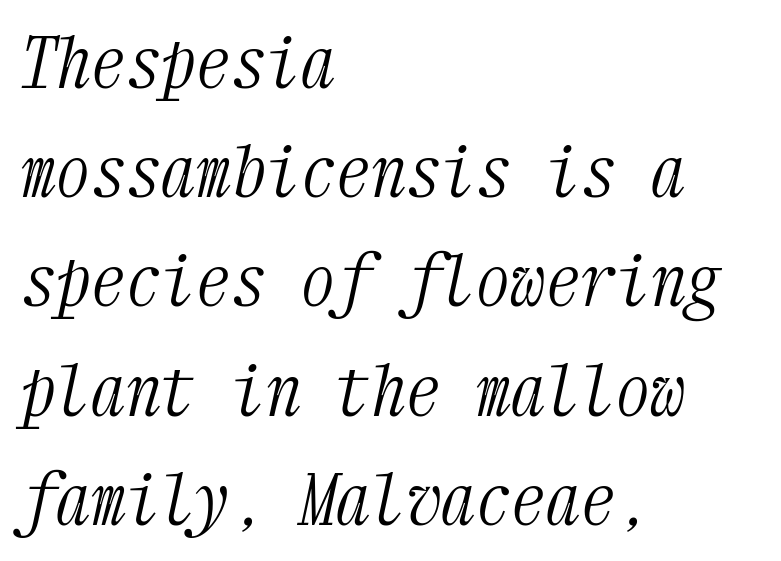
{"serif": "yes", "italic": "yes", "lean": "right", "slant_degrees": 12, "bold": "no", "weight": "light", "width": "condensed", "stroke_contrast": "medium", "x_height": "medium", "monospaced": "yes", "underline": "no", "align": "left", "line_spacing": "normal", "line_spacing_ratio": 1.56, "letter_spacing": "normal", "letter_spacing_em": 0.0, "glyph_px": 70}
